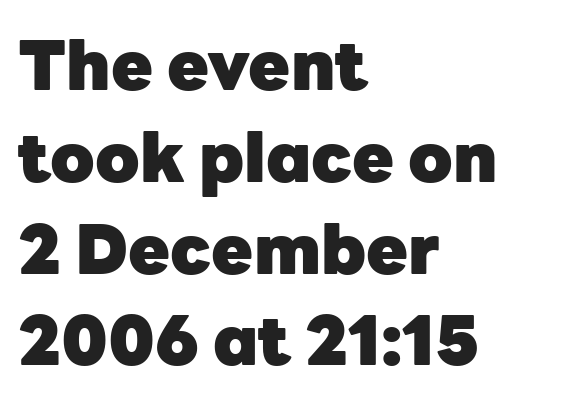
Q: Is the text bold? A: Yes.
Q: Is the text italic (slanted)? A: No, it is upright.
Q: Is the typeface a serif or a sans-serif typeface? A: Sans-serif.
Q: Is the text underlined? A: No.
Q: How is the paragraph aligned? A: Left-aligned.
Q: Is the spacing between letters normal or unusually wide? A: Normal.
Q: Is the spacing between lines tight, normal or loose? A: Normal.
Q: Width (condensed, normal, or wide)? A: Normal.
Q: Stroke contrast? A: Low.
Q: x-height? A: Medium.
Q: Monospaced? A: No.
